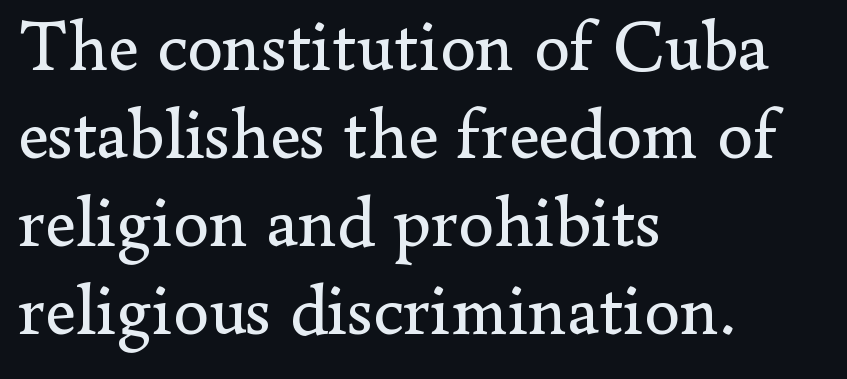
These lines were composed using upright roman letters. The cut favours lightness, reaching ordinary text weight at its darkest. A classic flush-left, rag-right setting is used for this passage. Compared with typical body copy, the letter spacing here is the same. A typesetter would call this proportional, since set widths differ per character.
